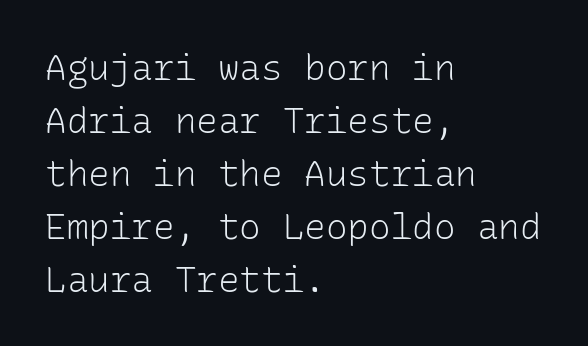
The type family on display is of the sans-serif kind. The passage shown is not bold in any degree. Each letter, wide or thin by design, is forced into the same width here. Reading down the block, your eye returns to a fixed left position each line.
